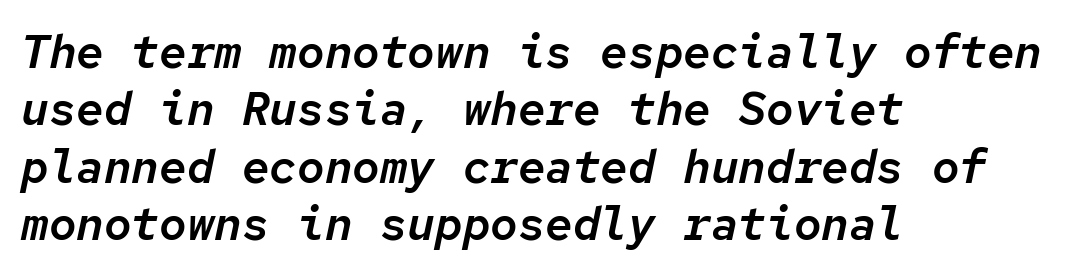
{"italic": "yes", "lean": "right", "slant_degrees": 12, "width": "normal", "stroke_contrast": "low", "x_height": "medium", "monospaced": "yes", "underline": "no", "align": "left", "line_spacing": "normal", "line_spacing_ratio": 1.25, "letter_spacing": "normal", "letter_spacing_em": 0.0, "glyph_px": 46}
